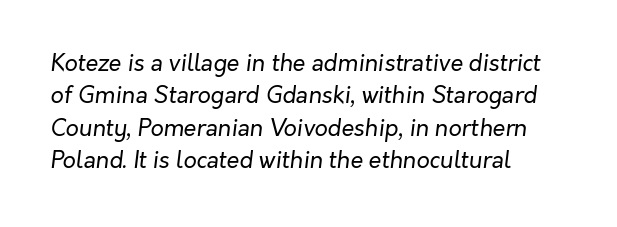
The glyphs look as if they've been sheared to an angle. Line beginnings align vertically; line endings do not. Whoever set this chose a conventional vertical rhythm. Only glyphs here, with clear space below each row.
